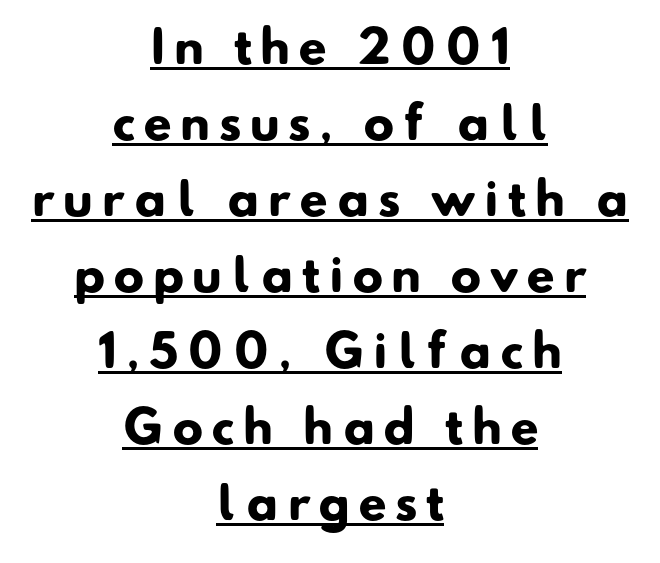
Q: Is the text bold? A: Yes.
Q: Is the typeface a serif or a sans-serif typeface? A: Sans-serif.
Q: Is the text underlined? A: Yes.
Q: How is the paragraph aligned? A: Centered.
Q: Is the spacing between letters normal or unusually wide? A: Unusually wide.
Q: Is the spacing between lines tight, normal or loose? A: Normal.
Q: Width (condensed, normal, or wide)? A: Normal.
Q: Stroke contrast? A: Low.
Q: x-height? A: Small.
Q: Monospaced? A: No.
